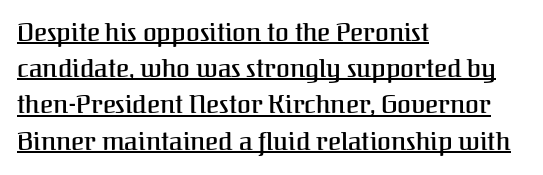
Q: Is the text italic (slanted)? A: No, it is upright.
Q: Is the text underlined? A: Yes.
Q: How is the paragraph aligned? A: Left-aligned.
Q: Is the spacing between letters normal or unusually wide? A: Normal.
Q: Is the spacing between lines tight, normal or loose? A: Normal.
